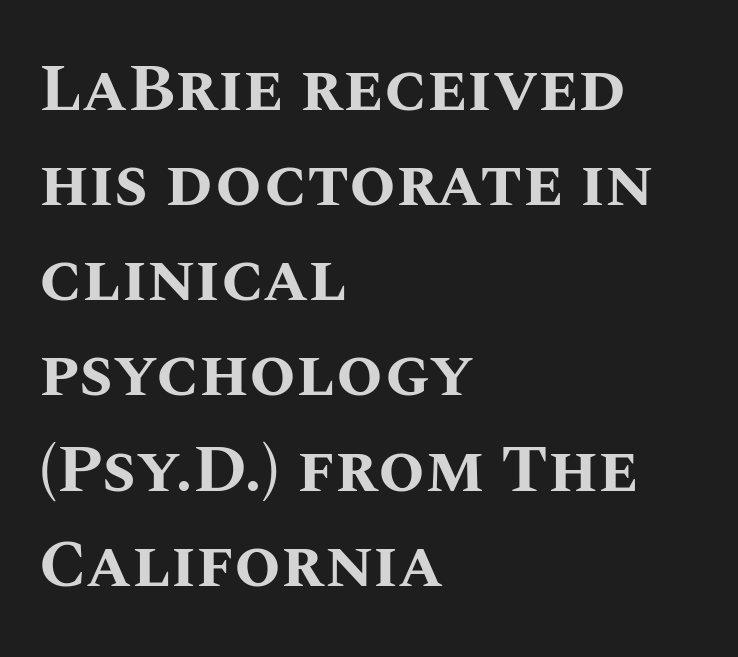
Q: Is the text bold? A: Yes.
Q: Is the text italic (slanted)? A: No, it is upright.
Q: Is the text underlined? A: No.
Q: How is the paragraph aligned? A: Left-aligned.
Q: Is the spacing between letters normal or unusually wide? A: Normal.
Q: Is the spacing between lines tight, normal or loose? A: Normal.
Q: Width (condensed, normal, or wide)? A: Normal.
Q: Stroke contrast? A: Medium.
Q: x-height? A: Large.
Q: Monospaced? A: No.
